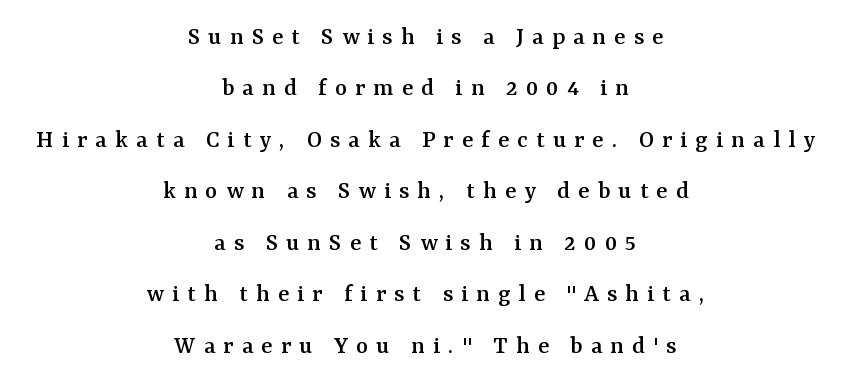
Beneath every word, the page is bare. Line starts and ends both wander, symmetrically. Vertically, the passage feels expansive, rows floating well apart. The typography opts for an upright posture over an oblique one.
